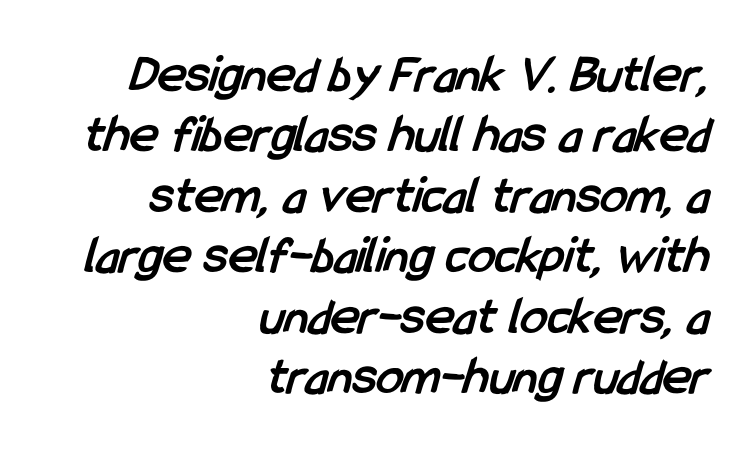
{"serif": "no", "bold": "yes", "weight": "semibold", "width": "condensed", "stroke_contrast": "low", "x_height": "medium", "monospaced": "no", "underline": "no", "align": "right", "line_spacing": "tight", "line_spacing_ratio": 1.12, "letter_spacing": "normal", "letter_spacing_em": 0.0, "glyph_px": 54}
